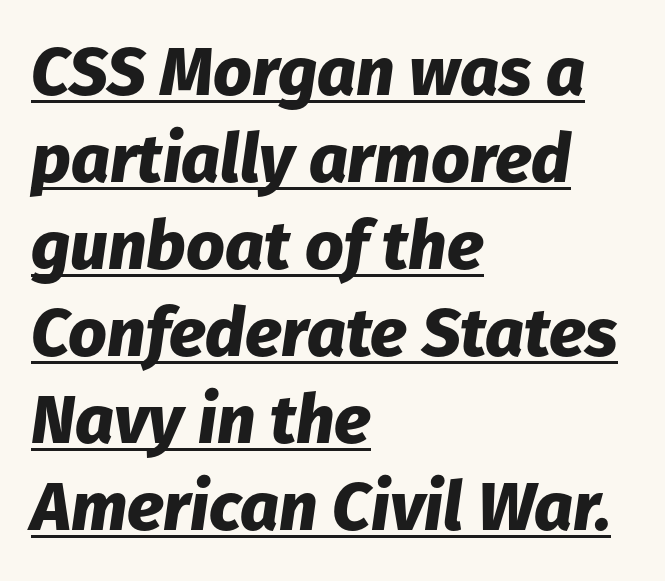
The image shows 68 px heavy type, italic (leaning right); set left-aligned, normal line spacing (1.28x), normal letter spacing, underlined; low stroke contrast and a medium x-height.
